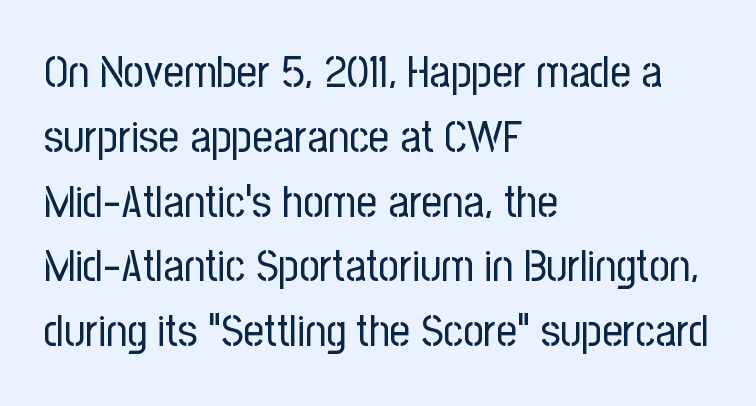
The setting favours the left margin, as ordinary paragraphs usually do. Font category for this specimen: sans-serif. The rendering uses a moderate line-height, typical for paragraphs. The specimen reads as upright at a glance. Has an underline been added? It has not. Caption: face not bold, strokes unweighted.
